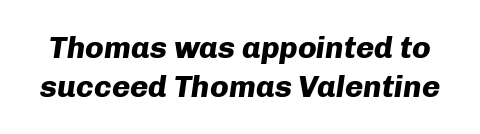
{"italic": "yes", "lean": "right", "slant_degrees": 8, "bold": "yes", "weight": "heavy", "width": "normal", "stroke_contrast": "low", "x_height": "medium", "monospaced": "no", "underline": "no", "line_spacing": "normal", "line_spacing_ratio": 1.27, "letter_spacing": "normal", "letter_spacing_em": 0.0, "glyph_px": 31}
